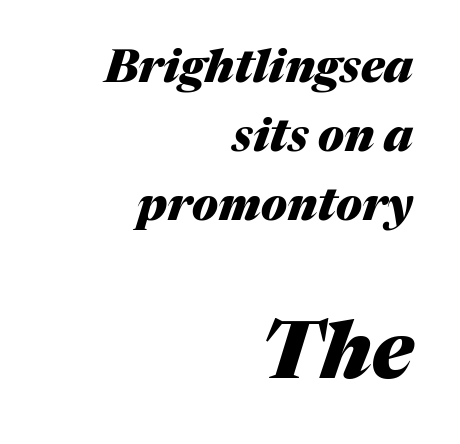
Each letter keeps its own natural width here, so spacing adapts to shape. In terms of weight, the rendering is a true, heavy bold. The whole block is typeset with a tilt. The rendering uses a moderate line-height, typical for paragraphs. A student would call this right alignment; a typographer would say flush right, rag left.
